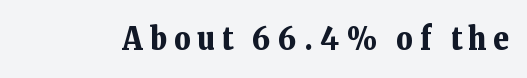
The image shows 31 px bold serif type, upright; set unusually wide letter spacing (+0.23 em), not underlined; low stroke contrast and a medium x-height.
